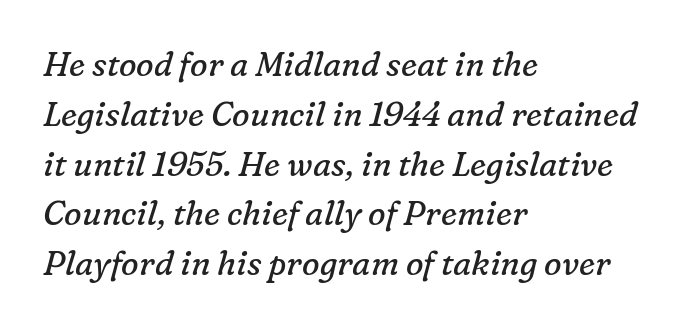
{"serif": "yes", "italic": "yes", "lean": "right", "slant_degrees": 16, "bold": "no", "weight": "regular", "width": "normal", "stroke_contrast": "low", "x_height": "medium", "monospaced": "no", "underline": "no", "align": "left", "line_spacing": "normal", "line_spacing_ratio": 1.51, "letter_spacing": "normal", "letter_spacing_em": 0.0, "glyph_px": 33}
